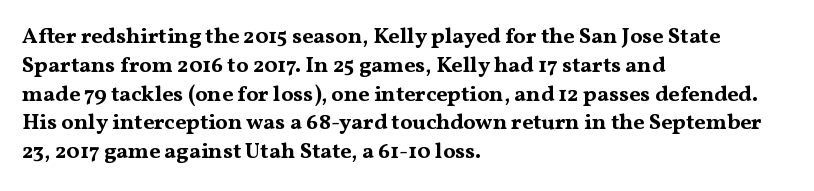
The image shows 22 px bold type, upright; set left-aligned, normal line spacing (1.31x), normal letter spacing, not underlined.
